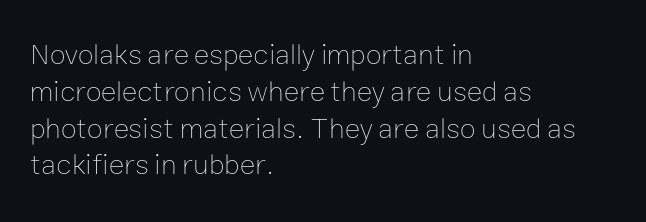
The image shows 29 px thin type, upright; set left-aligned, normal line spacing (1.27x), normal letter spacing, not underlined; low stroke contrast and a medium x-height.
